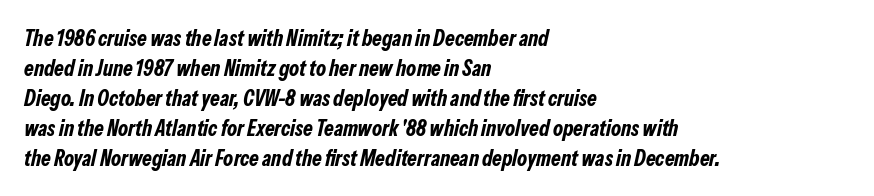
The image shows 22 px bold type, italic (leaning right); set left-aligned, normal line spacing (1.36x), normal letter spacing, not underlined.
